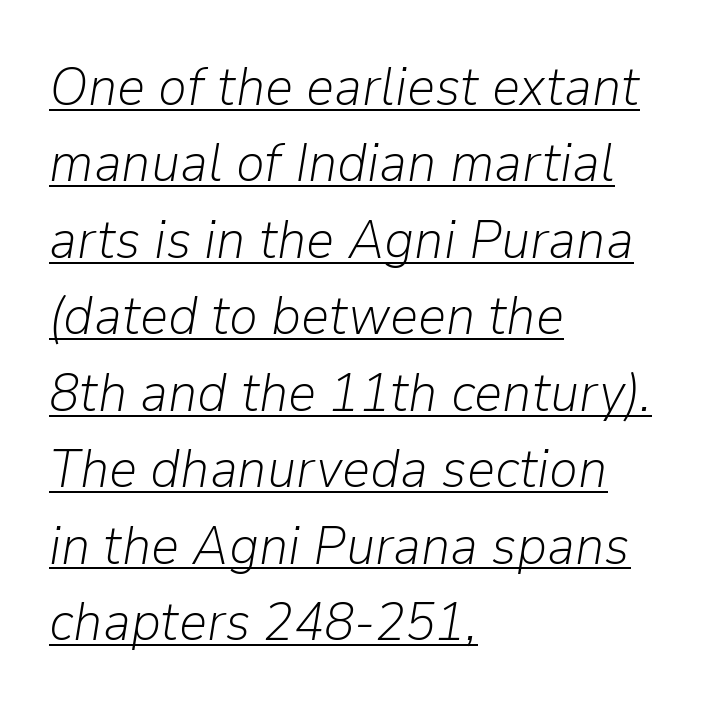
{"italic": "yes", "lean": "right", "slant_degrees": 9, "bold": "no", "weight": "light", "width": "normal", "stroke_contrast": "low", "x_height": "medium", "monospaced": "no", "underline": "yes", "align": "left", "line_spacing": "normal", "line_spacing_ratio": 1.39, "letter_spacing": "normal", "letter_spacing_em": 0.0, "glyph_px": 55}
